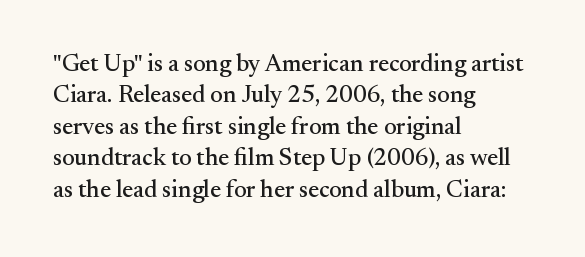
{"italic": "no", "underline": "no", "align": "left", "line_spacing": "normal", "line_spacing_ratio": 1.31, "letter_spacing": "normal", "letter_spacing_em": 0.0, "glyph_px": 24}
